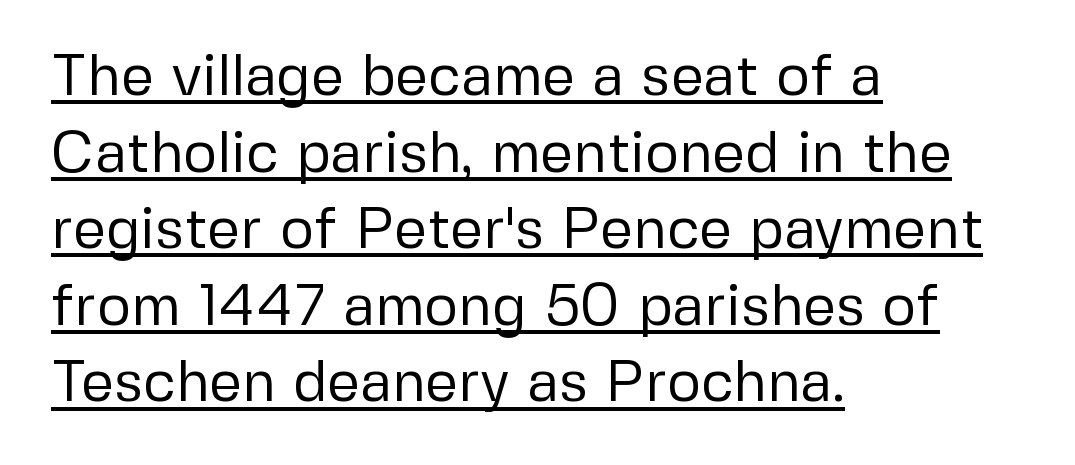
{"serif": "no", "italic": "no", "bold": "no", "weight": "regular", "width": "normal", "stroke_contrast": "low", "x_height": "medium", "monospaced": "no", "underline": "yes", "align": "left", "line_spacing": "normal", "line_spacing_ratio": 1.32, "letter_spacing": "normal", "letter_spacing_em": 0.0, "glyph_px": 58}
